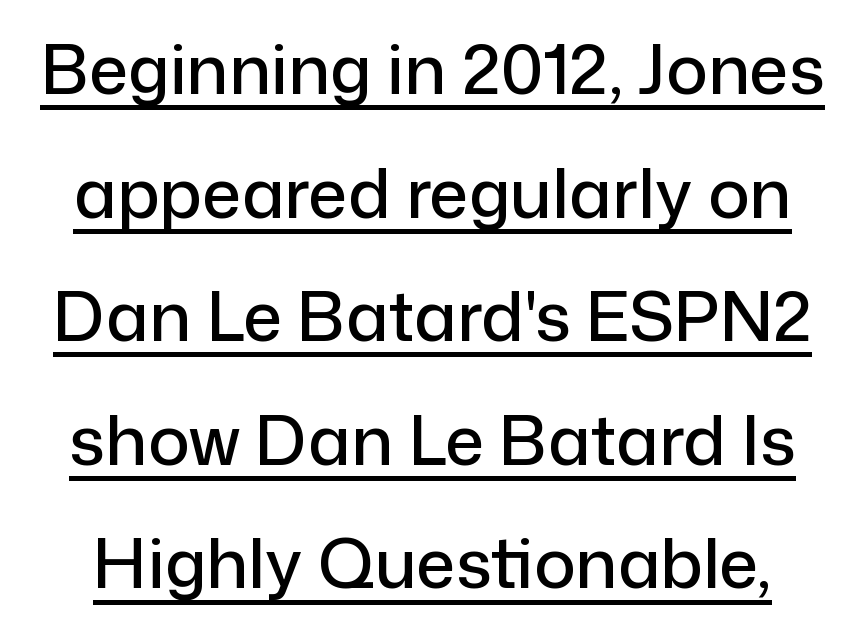
Note the varied advance widths — an 'i' is clearly narrower than an 'm'. A rule runs beneath these lines of type. Italic: no, the glyphs are upright roman. The typeface chosen for these lines omits serifs.
